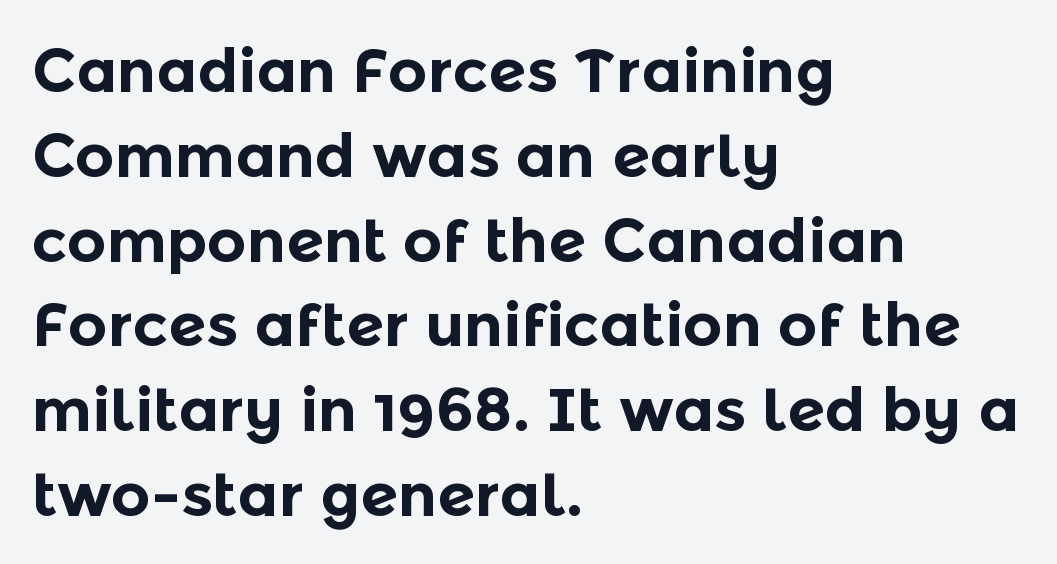
You could not count columns in this text — the font is proportionally spaced. Regarding leading, the lines here are spaced in the standard way. Font category for this specimen: sans-serif. Each word holds together tightly as a unit, with standard inter-letter gaps. Descenders are the only things crossing below the line.
